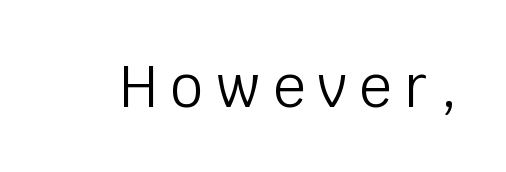
The image shows 58 px light sans-serif type, upright; set unusually wide letter spacing (+0.22 em), not underlined; low stroke contrast and a large x-height.
